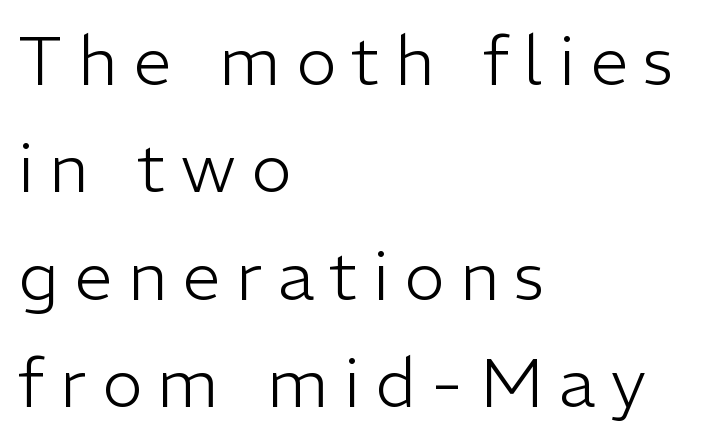
Q: Is the text bold? A: No.
Q: Is the text italic (slanted)? A: No, it is upright.
Q: Is the typeface a serif or a sans-serif typeface? A: Sans-serif.
Q: Is the text underlined? A: No.
Q: How is the paragraph aligned? A: Left-aligned.
Q: Is the spacing between letters normal or unusually wide? A: Unusually wide.
Q: Is the spacing between lines tight, normal or loose? A: Normal.
Q: Width (condensed, normal, or wide)? A: Normal.
Q: Stroke contrast? A: Low.
Q: x-height? A: Medium.
Q: Monospaced? A: No.
